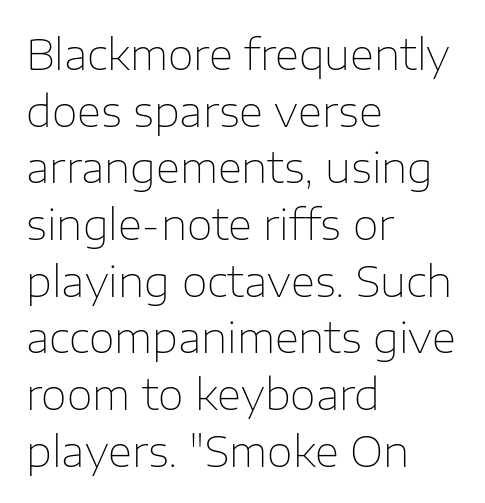
The image shows 42 px thin sans-serif type, upright; set left-aligned, normal line spacing (1.35x), normal letter spacing, not underlined; low stroke contrast and a medium x-height.
